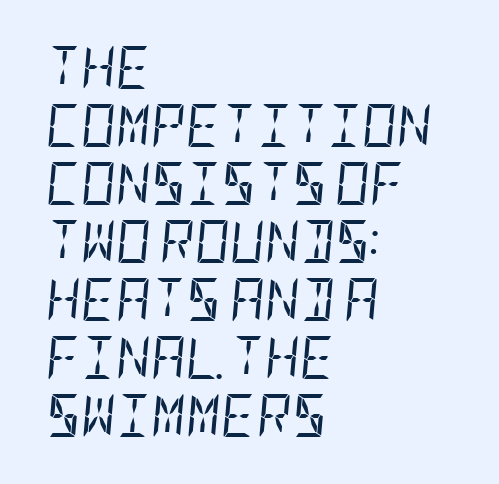
Is this a heavy cut? Hardly; it is regular or lighter. Honestly, the row spacing looks completely unremarkable. Line beginnings align vertically; line endings do not. You can tell it's italic because the verticals aren't actually vertical.
